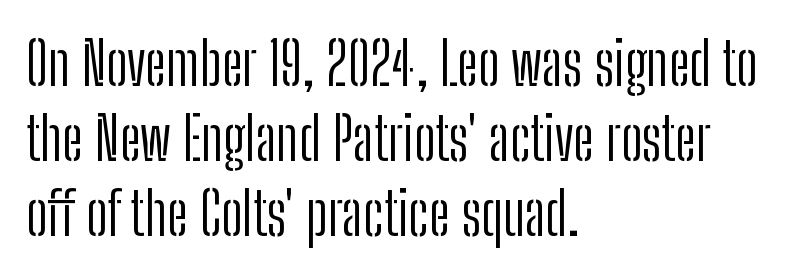
{"serif": "no", "italic": "no", "bold": "no", "weight": "light", "width": "condensed", "stroke_contrast": "low", "x_height": "medium", "monospaced": "no", "underline": "no", "align": "left", "line_spacing": "normal", "line_spacing_ratio": 1.25, "letter_spacing": "normal", "letter_spacing_em": 0.0, "glyph_px": 60}
